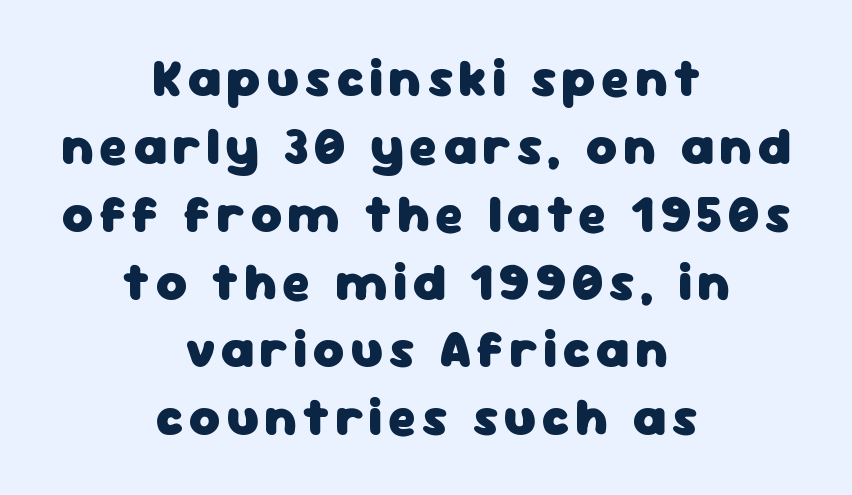
{"serif": "no", "italic": "no", "bold": "yes", "weight": "heavy", "width": "normal", "stroke_contrast": "low", "x_height": "medium", "monospaced": "no", "underline": "no", "align": "center", "line_spacing": "normal", "line_spacing_ratio": 1.28, "glyph_px": 53}
